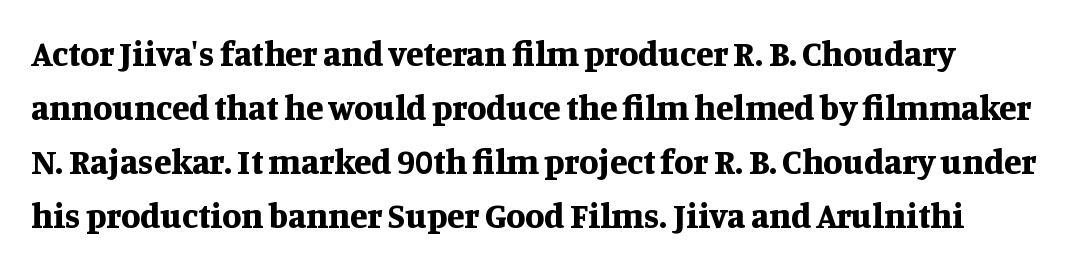
The space beneath each line is pristine and unruled. Does extra space separate the letters? No, they use regular spacing. Each new line begins a customary step beneath the previous one. These lines are rendered in a variable-pitch font. This is the regular roman posture of the typeface.
